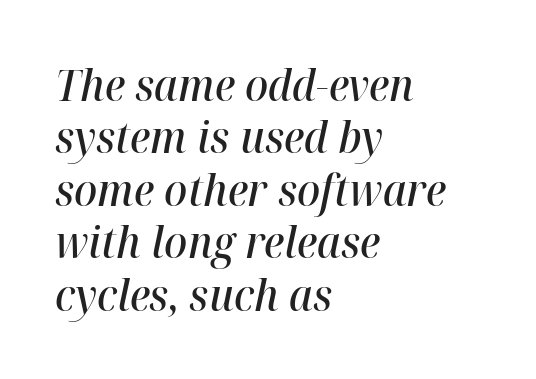
Just letters on the line, the space beneath them empty. Words appear dense and cohesive because spacing is normal. Note the varied advance widths — an 'i' is clearly narrower than an 'm'. The axis of the letterforms is tilted away from vertical.
